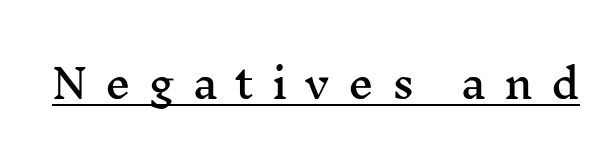
Q: Is the text italic (slanted)? A: No, it is upright.
Q: Is the typeface a serif or a sans-serif typeface? A: Serif.
Q: Is the text underlined? A: Yes.
Q: Is the spacing between letters normal or unusually wide? A: Unusually wide.
Q: Width (condensed, normal, or wide)? A: Wide.
Q: Stroke contrast? A: Medium.
Q: x-height? A: Medium.
Q: Monospaced? A: No.
